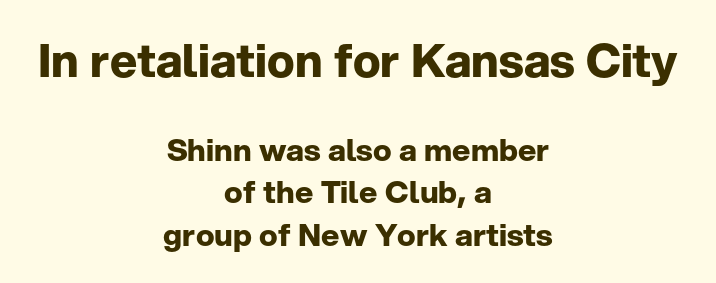
{"serif": "no", "italic": "no", "bold": "yes", "weight": "bold", "width": "normal", "stroke_contrast": "low", "x_height": "medium", "monospaced": "no", "underline": "no", "align": "center", "line_spacing": "normal", "line_spacing_ratio": 1.37, "letter_spacing": "normal", "letter_spacing_em": 0.0, "larger_block": "first", "size_ratio": 1.48, "glyph_px": 46}
